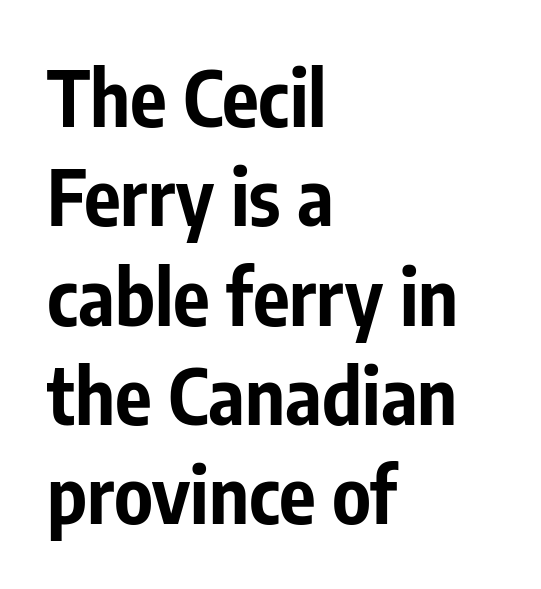
The image shows 77 px bold, condensed sans-serif type, upright; set left-aligned, normal line spacing (1.29x), normal letter spacing, not underlined; low stroke contrast and a medium x-height.
